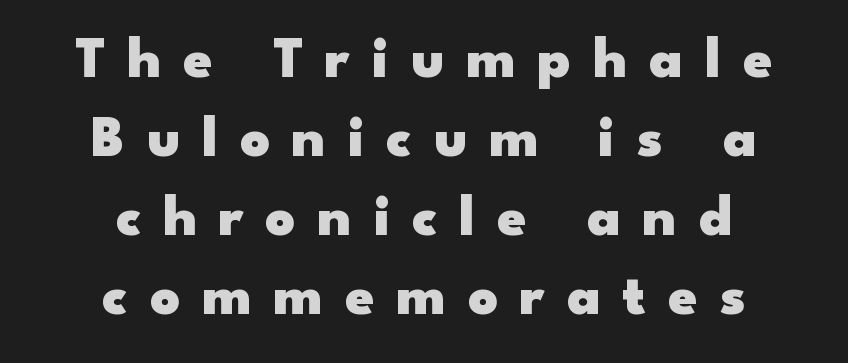
{"serif": "no", "italic": "no", "bold": "yes", "weight": "heavy", "width": "wide", "stroke_contrast": "low", "x_height": "small", "monospaced": "no", "underline": "no", "align": "center", "line_spacing": "normal", "line_spacing_ratio": 1.36, "letter_spacing": "wide", "letter_spacing_em": 0.38, "glyph_px": 58}
